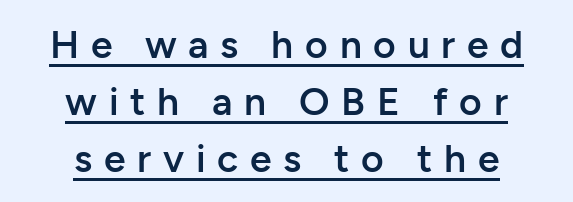
{"serif": "no", "italic": "no", "bold": "semi", "weight": "semibold", "width": "normal", "stroke_contrast": "low", "x_height": "medium", "monospaced": "no", "underline": "yes", "align": "center", "line_spacing": "normal", "line_spacing_ratio": 1.46, "letter_spacing": "wide", "letter_spacing_em": 0.3, "glyph_px": 39}
